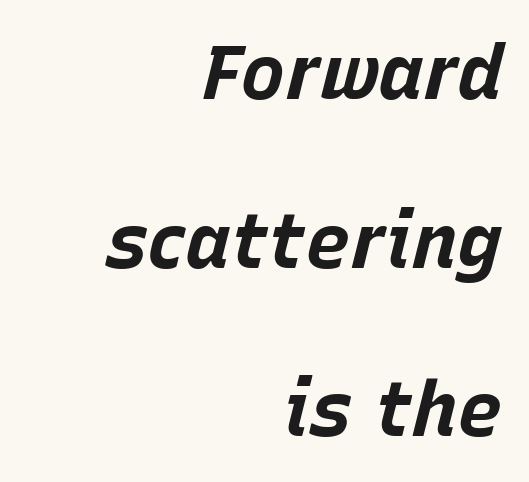
If you drew a ruler down the right edge, every line would touch it. This block would shrink considerably if given ordinary leading; it's expanded now. Every letter is thick-stroked: bold, no question. The specimen omits any rule beneath the text block's lines.
